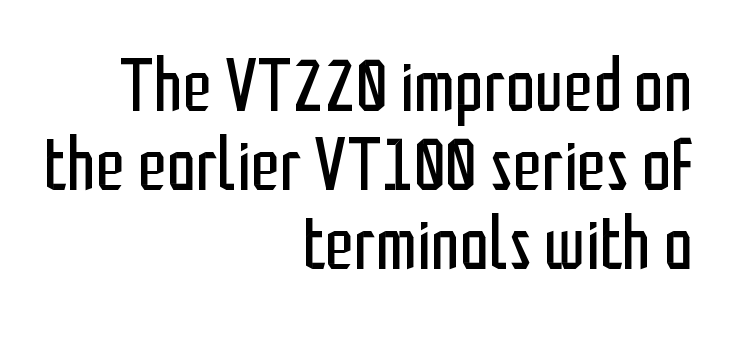
The lines in this sample share a right terminus and differ only in where they begin. The foot of each line stays bare and open. The glyphs in this specimen are sans serif. The typography opts for an upright posture over an oblique one. The weight tops out at a normal text grade. Is this a fixed-width face? No — the glyphs have proportional, varying widths.
